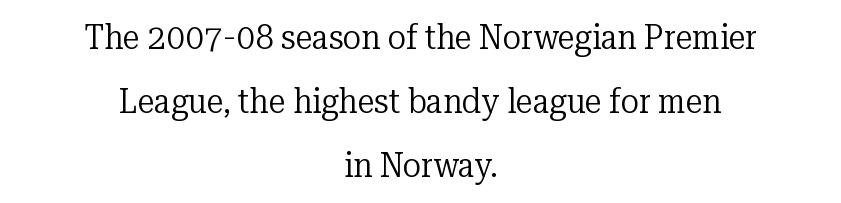
{"serif": "yes", "italic": "no", "bold": "no", "weight": "regular", "width": "normal", "stroke_contrast": "low", "x_height": "medium", "monospaced": "no", "underline": "no", "align": "center", "line_spacing_ratio": 1.88, "letter_spacing": "normal", "letter_spacing_em": 0.0, "glyph_px": 34}
